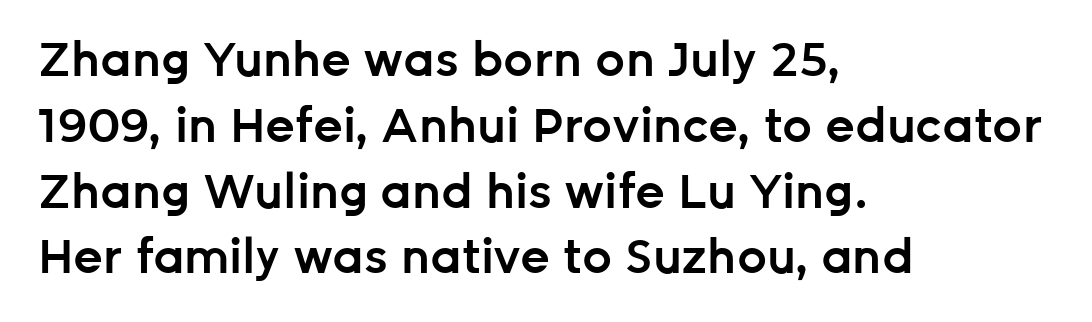
The image shows 47 px semibold sans-serif type, upright; set left-aligned, normal line spacing (1.4x), normal letter spacing, not underlined; low stroke contrast and a medium x-height.
